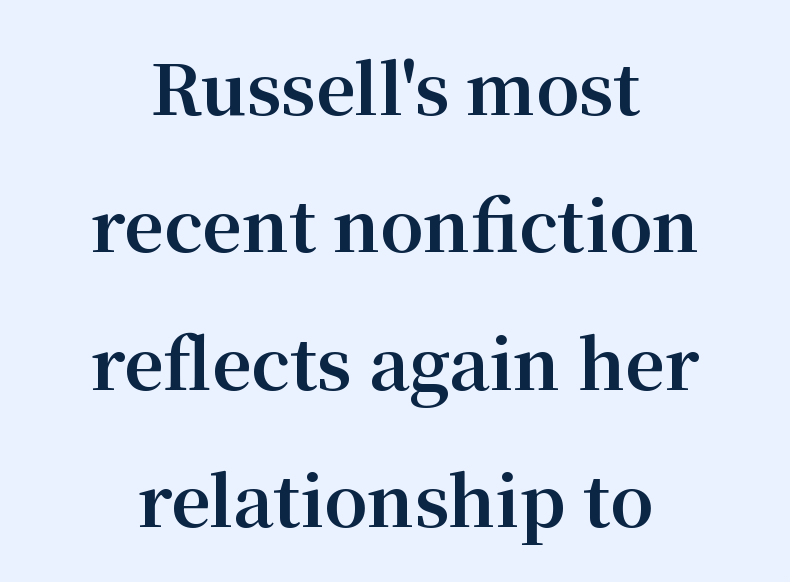
The image shows 69 px bold serif type, upright; set centered, loose line spacing (1.99x), normal letter spacing, not underlined; medium stroke contrast and a medium x-height.
